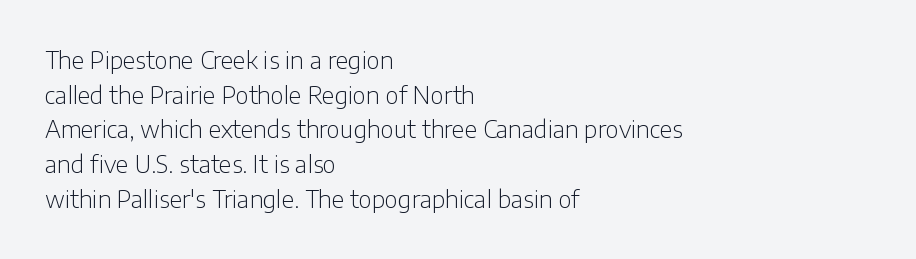
Vertical strokes here are truly vertical. Is the block centered? No — it sits flush against the left margin. Standard letterfit; no display-style spreading of the glyphs. This is not heavy type; no bold has been used.
